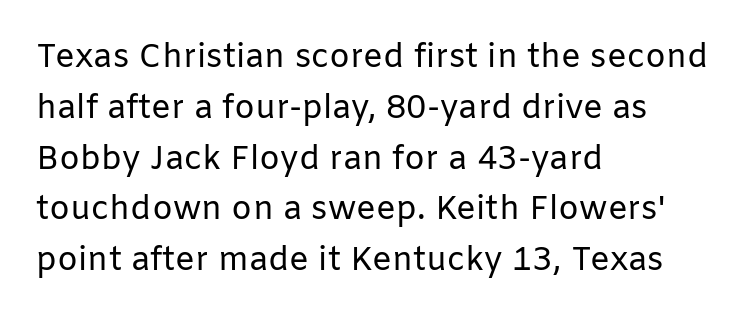
The image shows 33 px regular-weight sans-serif type, upright; set left-aligned, normal line spacing (1.54x), normal letter spacing, not underlined; low stroke contrast and a medium x-height.
